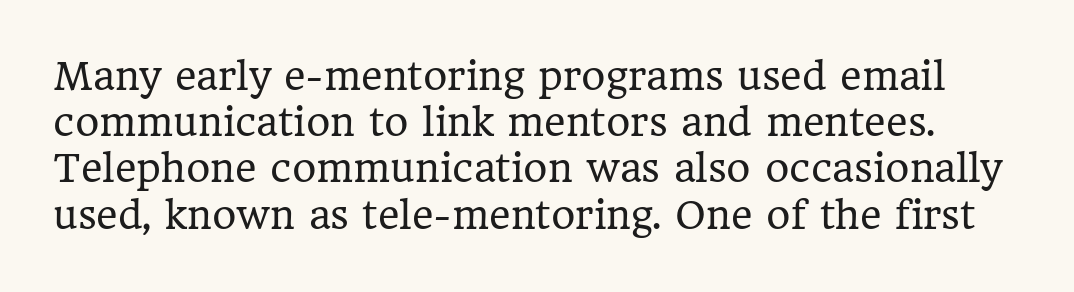
The image shows 37 px regular-weight serif type, upright; set normal line spacing (1.25x), normal letter spacing, not underlined; low stroke contrast and a medium x-height.
